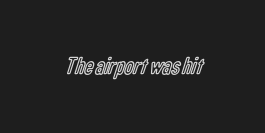
{"underline": "no", "letter_spacing": "normal", "letter_spacing_em": 0.0, "glyph_px": 25}
